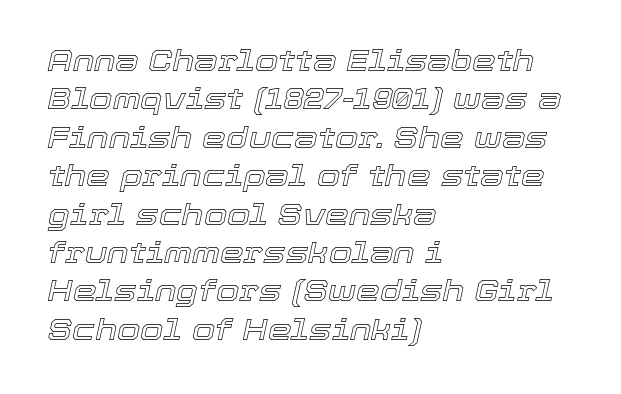
Notice how the passage keeps a crisp vertical edge on the left only. Nobody drew a line under any word here. The type is set solid horizontally, with unmodified tracking. Characters are canted at an angle relative to the baseline's perpendicular. Looks like regular typesetting: each glyph gets only the width it needs. The block of text has a typical density, with ordinary space between rows.
